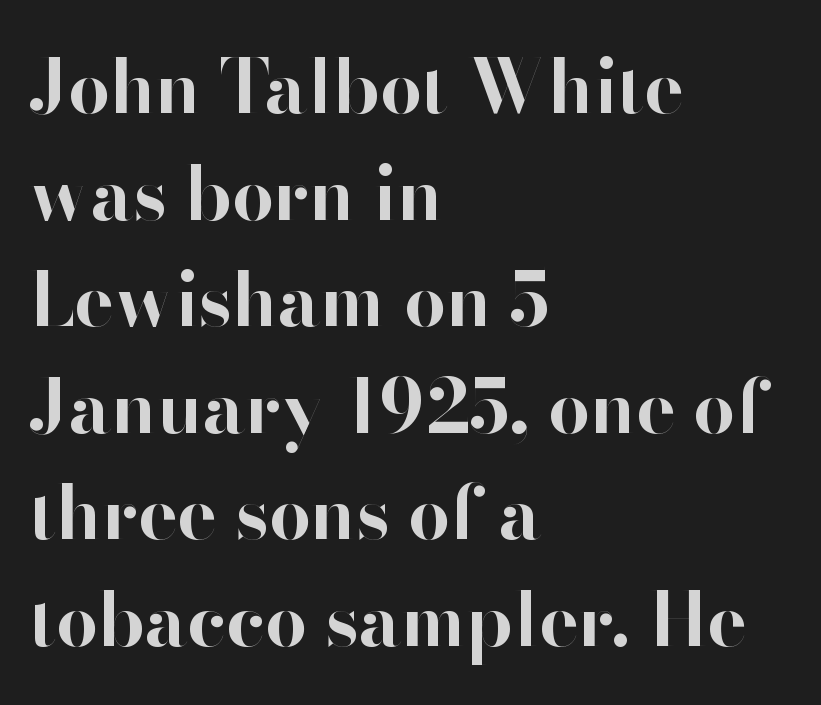
The image shows 74 px bold sans-serif type, upright; set left-aligned, normal line spacing (1.44x), normal letter spacing, not underlined; high stroke contrast and a small x-height.
